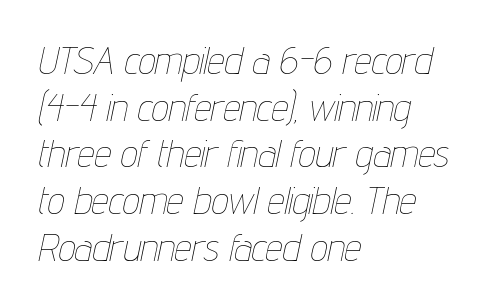
The image shows 38 px thin, condensed type, italic (leaning right); set left-aligned, line spacing 1.23x, normal letter spacing, not underlined; low stroke contrast and a medium x-height.
